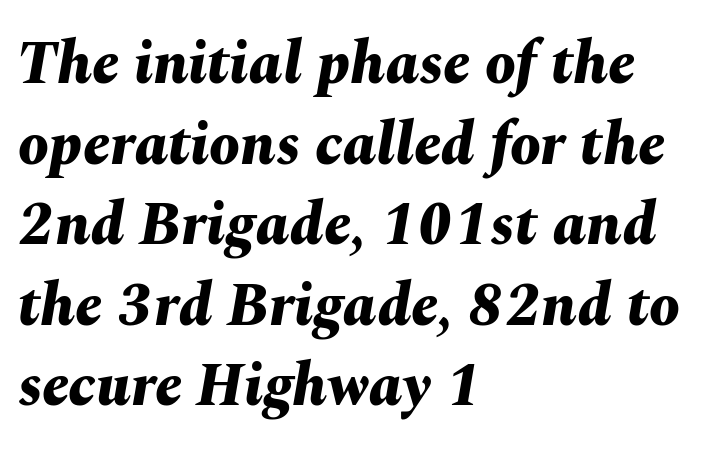
The passage shown is typed in a proportional face where columns would drift. Reading down the block, your eye returns to a fixed left position each line. Unmarked baselines from the first word to the last. Is the type bold? Yes — the strokes are clearly thick and heavy. These lines were composed using italics. Regarding leading, the lines here are spaced in the standard way.
